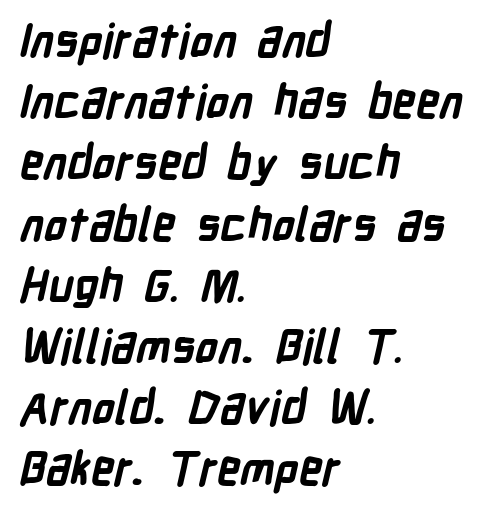
The space between consecutive lines is moderate. The glyphs in this specimen are sans serif. Inter-character spacing is left at the font's built-in metrics. The specimen omits any rule beneath the text block's lines.
